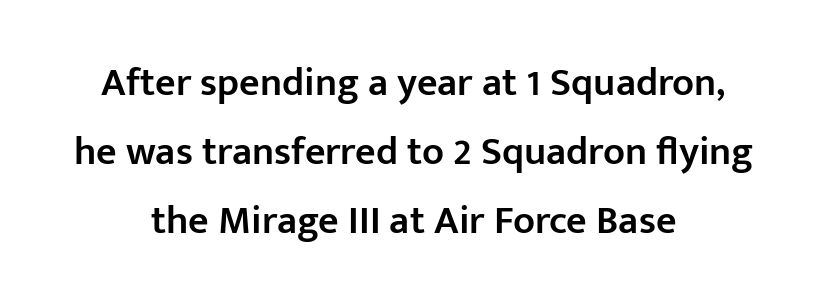
Q: Is the text bold? A: Semi-bold.
Q: Is the text italic (slanted)? A: No, it is upright.
Q: Is the typeface a serif or a sans-serif typeface? A: Sans-serif.
Q: Is the text underlined? A: No.
Q: How is the paragraph aligned? A: Centered.
Q: Is the spacing between letters normal or unusually wide? A: Normal.
Q: Width (condensed, normal, or wide)? A: Normal.
Q: Stroke contrast? A: Low.
Q: x-height? A: Medium.
Q: Monospaced? A: No.
